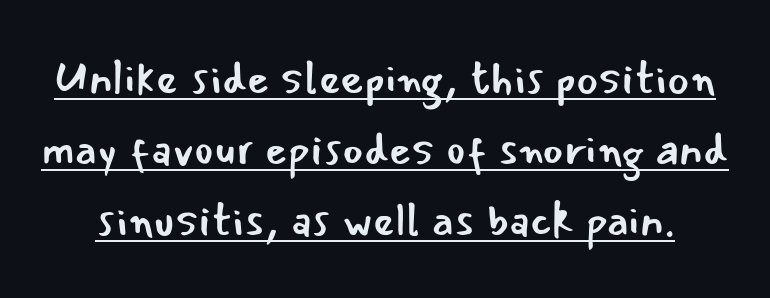
The image shows 46 px regular-weight sans-serif type, upright; set normal line spacing (1.54x), normal letter spacing, underlined; low stroke contrast and a small x-height.
